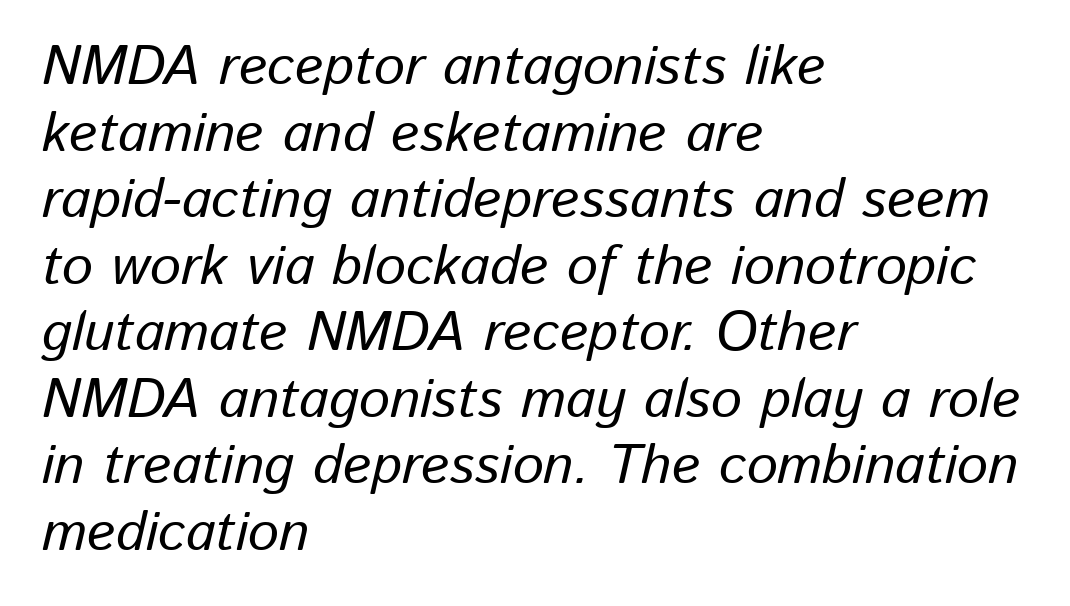
Q: Is the text italic (slanted)? A: Yes, it leans right by about 13 degrees.
Q: Is the text underlined? A: No.
Q: How is the paragraph aligned? A: Left-aligned.
Q: Is the spacing between letters normal or unusually wide? A: Normal.
Q: Width (condensed, normal, or wide)? A: Normal.
Q: Stroke contrast? A: Low.
Q: x-height? A: Medium.
Q: Monospaced? A: No.
